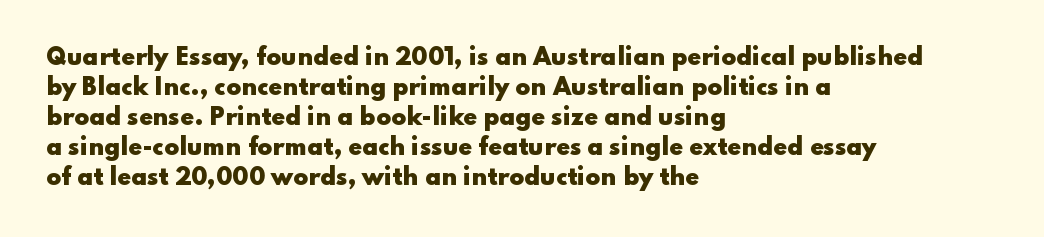
The image shows 22 px bold type, upright; set left-aligned, normal line spacing (1.36x), normal letter spacing, not underlined.
